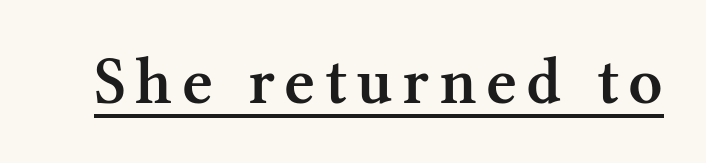
{"serif": "yes", "italic": "no", "bold": "semi", "weight": "semibold", "width": "normal", "stroke_contrast": "medium", "x_height": "medium", "monospaced": "no", "underline": "yes", "glyph_px": 67}
